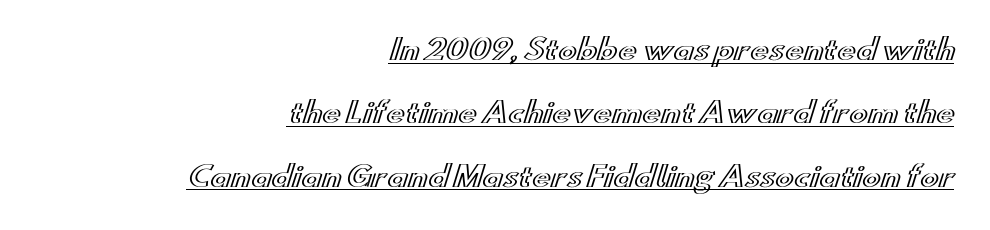
{"width": "wide", "x_height": "small", "monospaced": "no", "underline": "yes", "align": "right", "line_spacing": "loose", "line_spacing_ratio": 2.26, "letter_spacing": "normal", "letter_spacing_em": 0.0, "glyph_px": 28}
